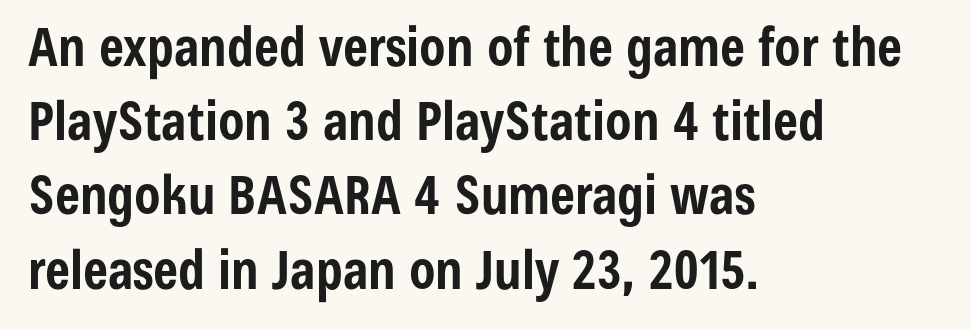
{"serif": "no", "italic": "no", "bold": "yes", "weight": "bold", "width": "condensed", "stroke_contrast": "low", "x_height": "medium", "monospaced": "no", "underline": "no", "align": "left", "line_spacing": "normal", "line_spacing_ratio": 1.4, "letter_spacing": "normal", "letter_spacing_em": 0.0, "glyph_px": 53}
